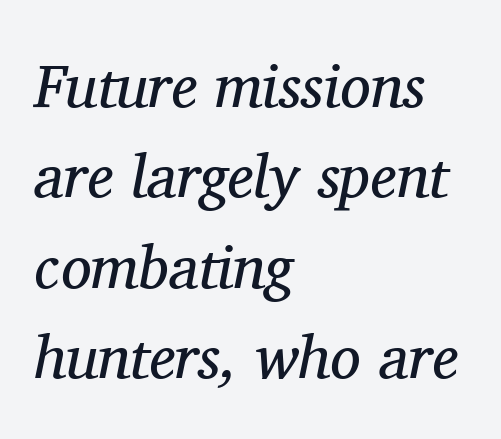
The lettering tilts uniformly, giving the passage an italic look. Varying glyph widths throughout — classic text-font behaviour. Letters rest on an invisible, unmarked baseline. All the whitespace from short lines collects on the right.
